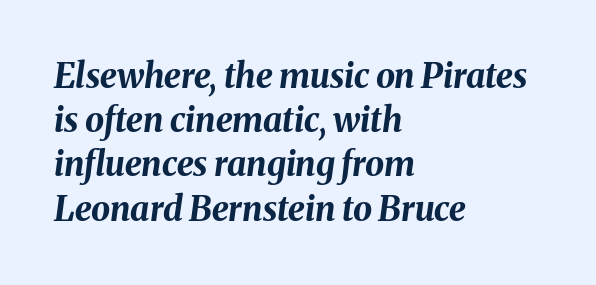
Each new line begins a customary step beneath the previous one. You could not count columns in this text — the font is proportionally spaced. All the whitespace from short lines collects on the right. The area under the type is left untouched. Tracking value appears to be zero — textbook default spacing. Italic: yes, the glyphs are oblique.
